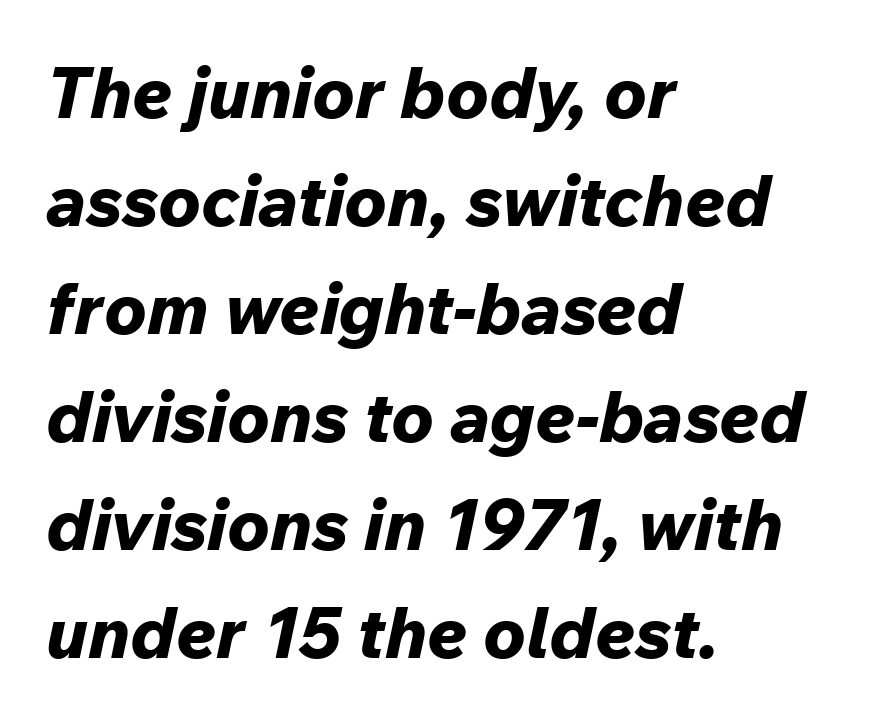
{"italic": "yes", "lean": "right", "slant_degrees": 12, "bold": "yes", "weight": "bold", "width": "normal", "stroke_contrast": "low", "x_height": "medium", "monospaced": "no", "underline": "no", "align": "left", "line_spacing": "normal", "line_spacing_ratio": 1.52, "letter_spacing": "normal", "letter_spacing_em": 0.0, "glyph_px": 71}
